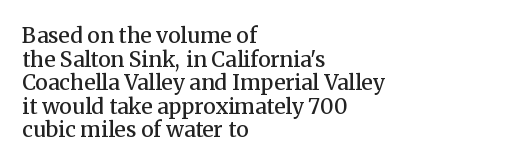
Italic: no, the glyphs are upright roman. This rendering leaves character spacing at its baseline value. The rendering anchors every line to the left-hand side. Closely set lines give the paragraph a compact silhouette. Stems and bowls a touch heavier than normal — semibold. Has an underline been added? It has not.
